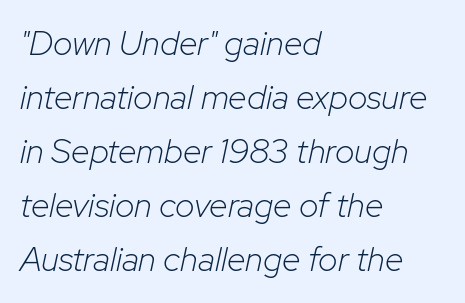
Emphasis-style slanted type is in use. Looks like regular typesetting: each glyph gets only the width it needs. The leading is moderate, giving the passage an even texture. Alignment: flush left. The letters sit at their default tracking, neither squeezed nor spread.
